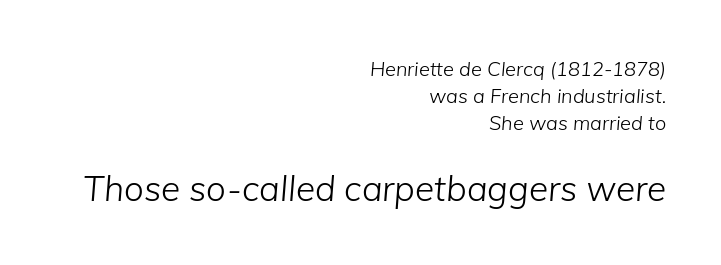
Q: Is the text bold? A: No.
Q: Is the text italic (slanted)? A: Yes, it leans right by about 5 degrees.
Q: Is the text underlined? A: No.
Q: How is the paragraph aligned? A: Right-aligned.
Q: Is the spacing between letters normal or unusually wide? A: Normal.
Q: Is the spacing between lines tight, normal or loose? A: Normal.
Q: Which block of text is set in a larger size, the first (top) or the second (bottom)? A: The second (bottom) one.
Q: Width (condensed, normal, or wide)? A: Normal.
Q: Stroke contrast? A: Low.
Q: x-height? A: Medium.
Q: Monospaced? A: No.
